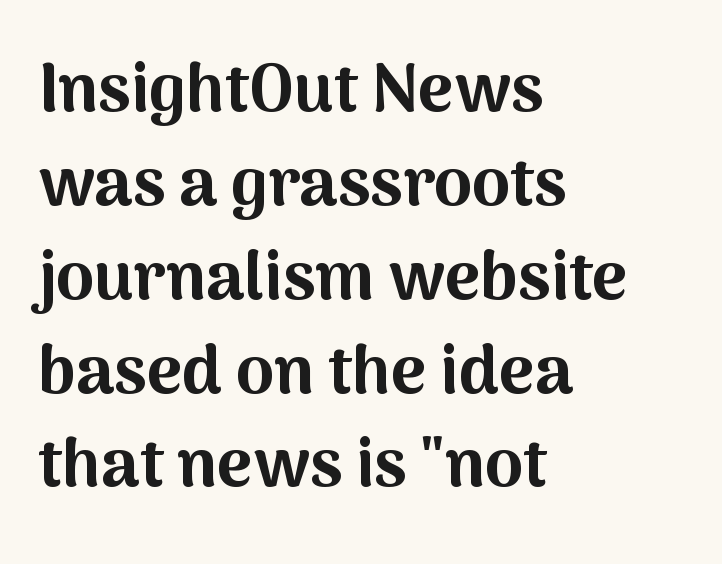
{"serif": "no", "italic": "no", "bold": "yes", "weight": "bold", "width": "normal", "stroke_contrast": "medium", "x_height": "medium", "monospaced": "no", "underline": "no", "align": "left", "line_spacing": "normal", "line_spacing_ratio": 1.38, "letter_spacing": "normal", "letter_spacing_em": 0.0, "glyph_px": 68}
